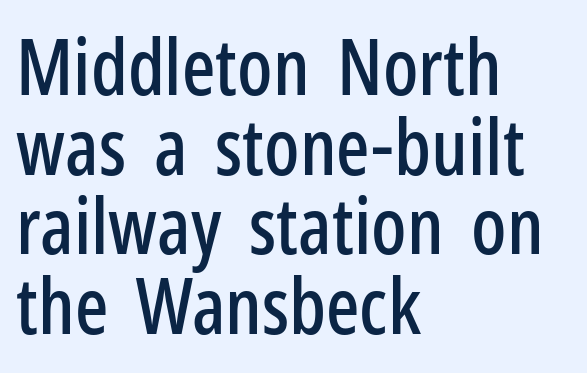
The image shows 78 px condensed sans-serif type, upright; set left-aligned, tight line spacing (1.02x), normal letter spacing, not underlined; low stroke contrast and a medium x-height.
